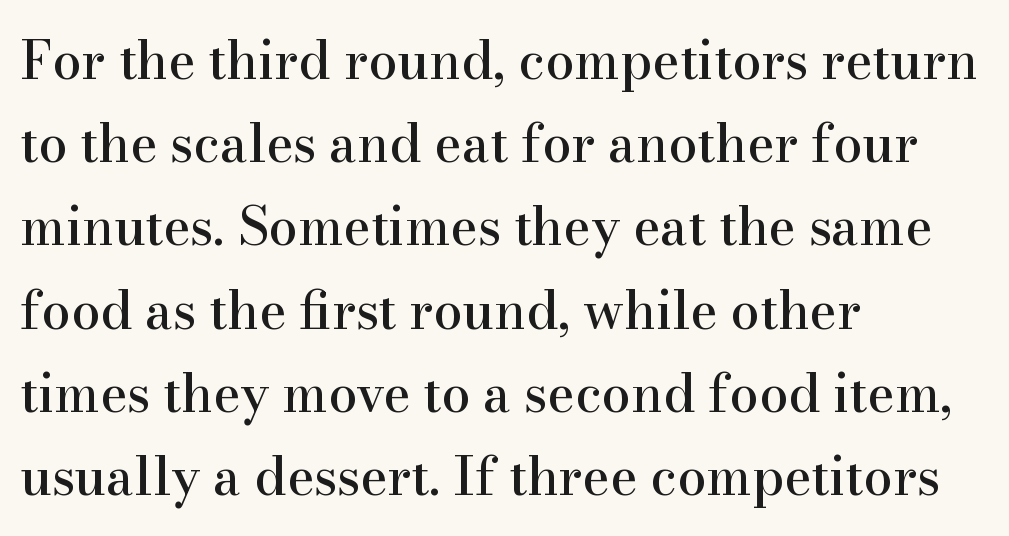
The image shows 52 px serif type, upright; set left-aligned, normal line spacing (1.6x), normal letter spacing, not underlined; high stroke contrast and a small x-height.
